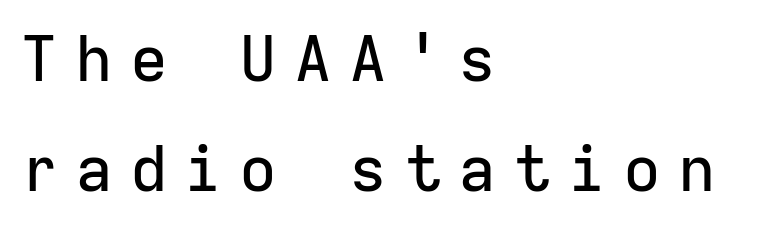
Q: Is the text italic (slanted)? A: No, it is upright.
Q: Is the typeface a serif or a sans-serif typeface? A: Sans-serif.
Q: Is the text underlined? A: No.
Q: How is the paragraph aligned? A: Left-aligned.
Q: Is the spacing between letters normal or unusually wide? A: Unusually wide.
Q: Width (condensed, normal, or wide)? A: Normal.
Q: Stroke contrast? A: Low.
Q: x-height? A: Medium.
Q: Monospaced? A: Yes.
